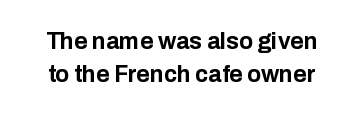
The image shows 23 px bold type, upright; set normal line spacing (1.43x), normal letter spacing, not underlined.
